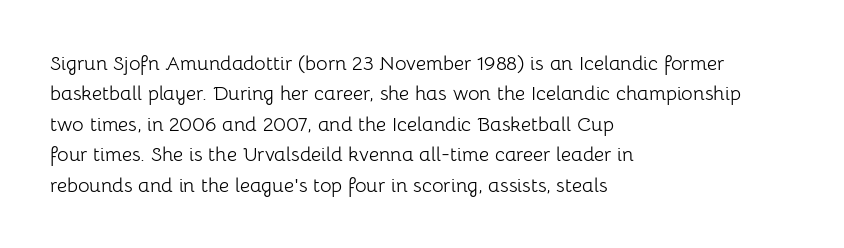
Q: Is the text bold? A: No.
Q: Is the text italic (slanted)? A: No, it is upright.
Q: Is the text underlined? A: No.
Q: How is the paragraph aligned? A: Left-aligned.
Q: Is the spacing between letters normal or unusually wide? A: Normal.
Q: Is the spacing between lines tight, normal or loose? A: Normal.
